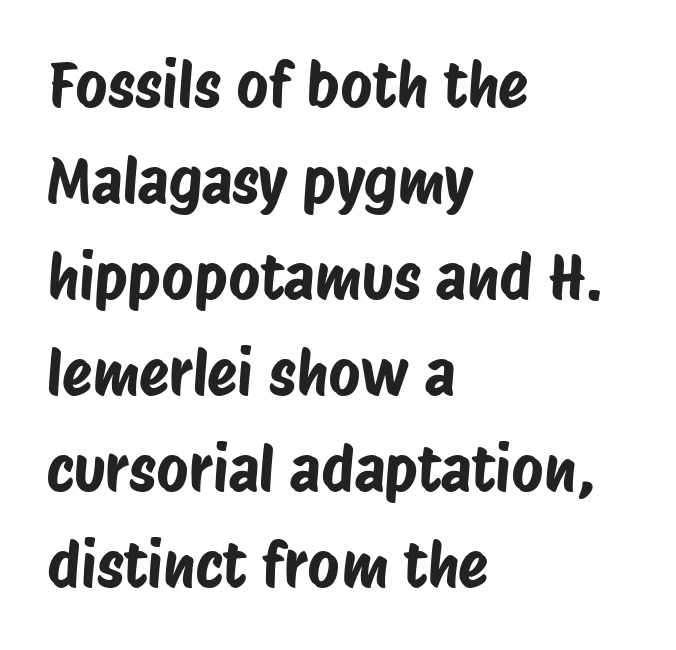
{"serif": "no", "width": "condensed", "stroke_contrast": "low", "x_height": "large", "monospaced": "no", "underline": "no", "align": "left", "line_spacing": "normal", "line_spacing_ratio": 1.55, "letter_spacing": "normal", "letter_spacing_em": 0.0, "glyph_px": 62}
